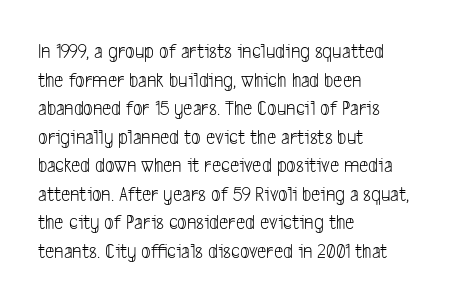
{"bold": "no", "underline": "no", "align": "left", "line_spacing": "normal", "line_spacing_ratio": 1.36, "letter_spacing": "normal", "letter_spacing_em": 0.0, "glyph_px": 21}
